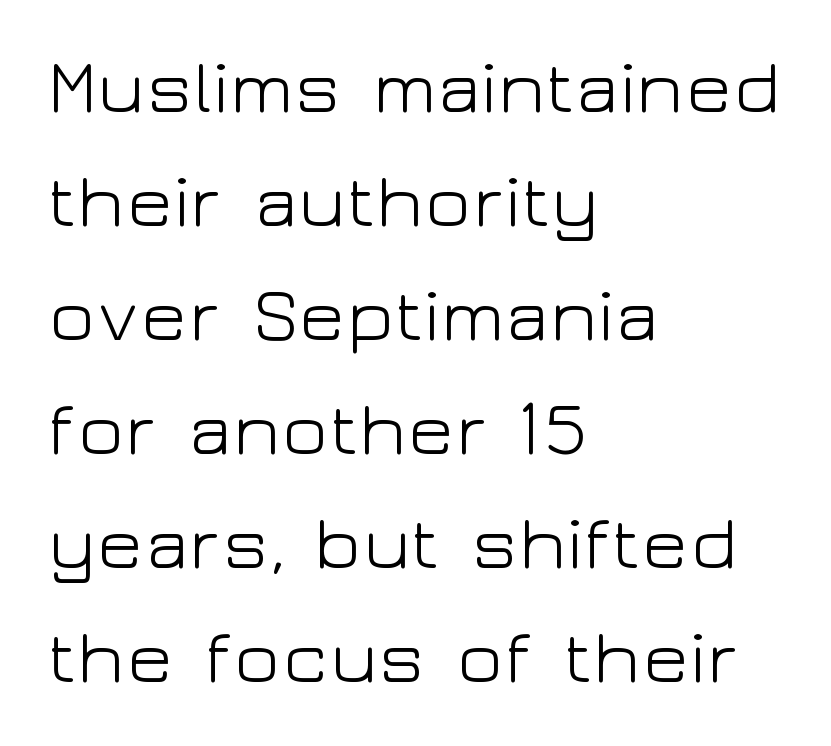
Each row of text sits above clean, open space. Heft: none added — not bold. Note the varied advance widths — an 'i' is clearly narrower than an 'm'. Is this a sans? Yes — the strokes have no serifs. Designer's note — italics off, roman on.
